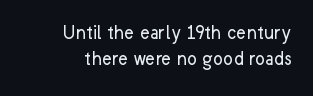
The image shows 21 px text type, upright; set right-aligned, line spacing 1.24x, normal letter spacing, not underlined.
